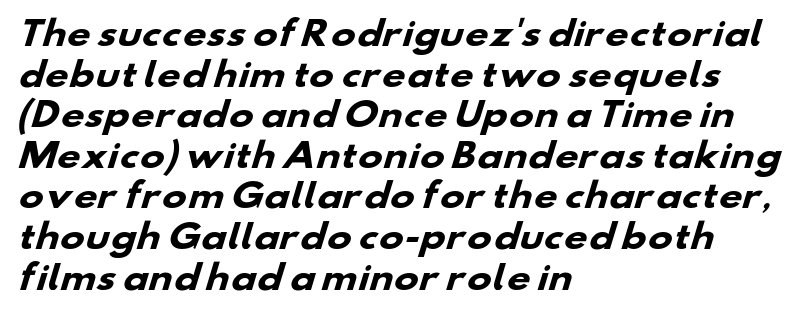
Students, note that the glyphs here touch the page at normal intervals. Type style note: lacks serifs. The lines in this sample share a left origin and differ only in where they stop. The gap between lines stays unmarked.
